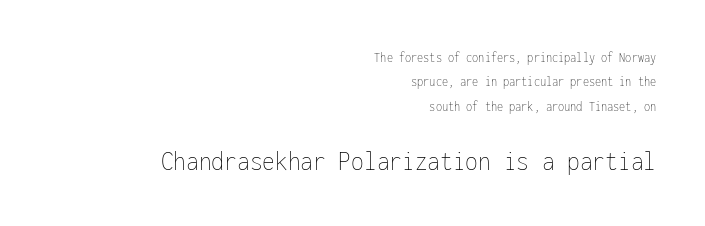
Q: Is the text bold? A: No.
Q: Is the text italic (slanted)? A: No, it is upright.
Q: Is the text underlined? A: No.
Q: How is the paragraph aligned? A: Right-aligned.
Q: Is the spacing between letters normal or unusually wide? A: Normal.
Q: Which block of text is set in a larger size, the first (top) or the second (bottom)? A: The second (bottom) one.
Q: Width (condensed, normal, or wide)? A: Condensed.
Q: Stroke contrast? A: Low.
Q: x-height? A: Medium.
Q: Monospaced? A: Yes.
